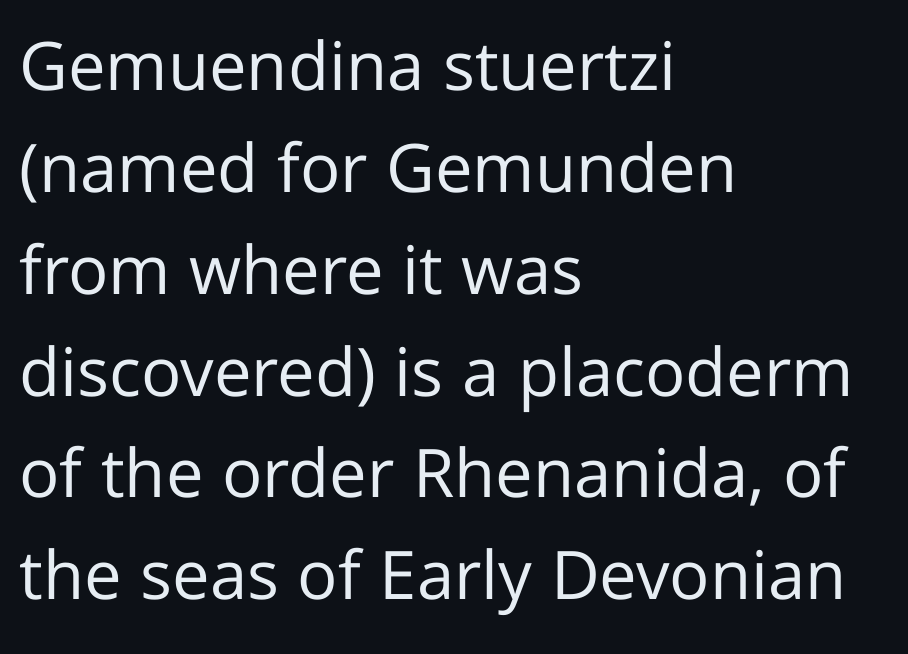
Q: Is the text bold? A: No.
Q: Is the text italic (slanted)? A: No, it is upright.
Q: Is the typeface a serif or a sans-serif typeface? A: Sans-serif.
Q: Is the text underlined? A: No.
Q: How is the paragraph aligned? A: Left-aligned.
Q: Is the spacing between letters normal or unusually wide? A: Normal.
Q: Is the spacing between lines tight, normal or loose? A: Normal.
Q: Width (condensed, normal, or wide)? A: Normal.
Q: Stroke contrast? A: Low.
Q: x-height? A: Medium.
Q: Monospaced? A: No.
